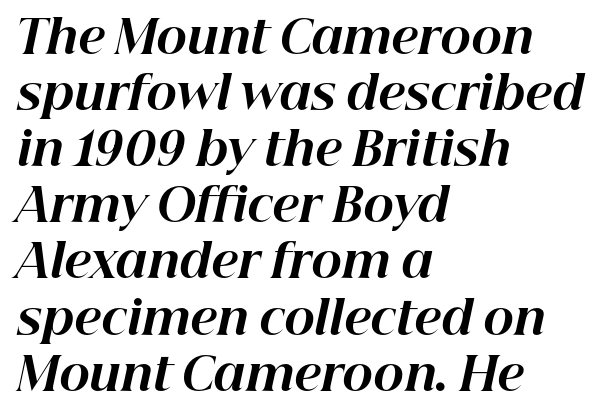
The image shows 46 px bold type, italic (leaning right); set left-aligned, line spacing 1.22x, normal letter spacing, not underlined; high stroke contrast and a medium x-height.
